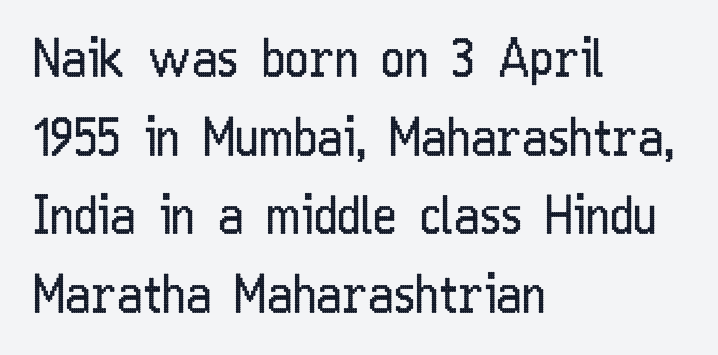
A typesetter would call this proportional, since set widths differ per character. Tall strokes in this sample are plumb rather than angled. Honestly, the letter spacing is just normal — you wouldn't notice it. The specimen omits any rule beneath the text block's lines. If you measured baseline to baseline, you'd find a middling distance.
